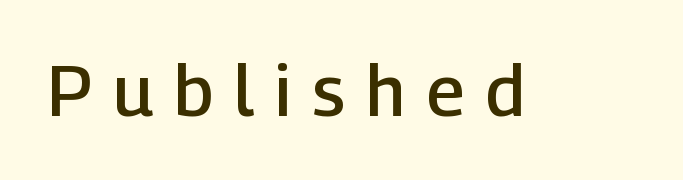
The image shows 71 px semibold sans-serif type, upright; set unusually wide letter spacing (+0.3 em), not underlined; low stroke contrast and a medium x-height.
